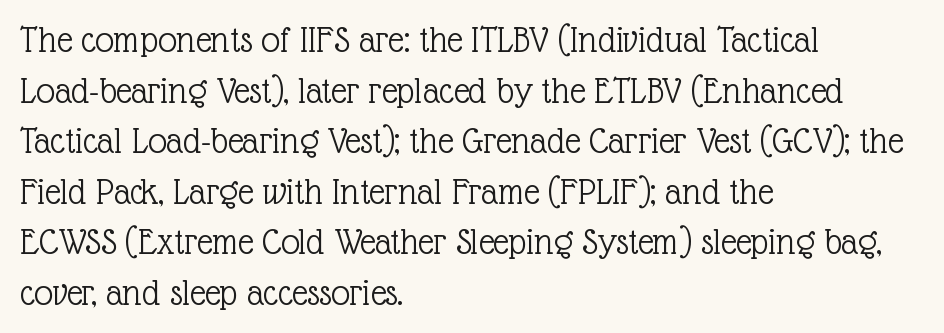
The image shows 38 px light serif type, upright; set left-aligned, normal line spacing (1.33x), normal letter spacing, not underlined; a medium x-height.
